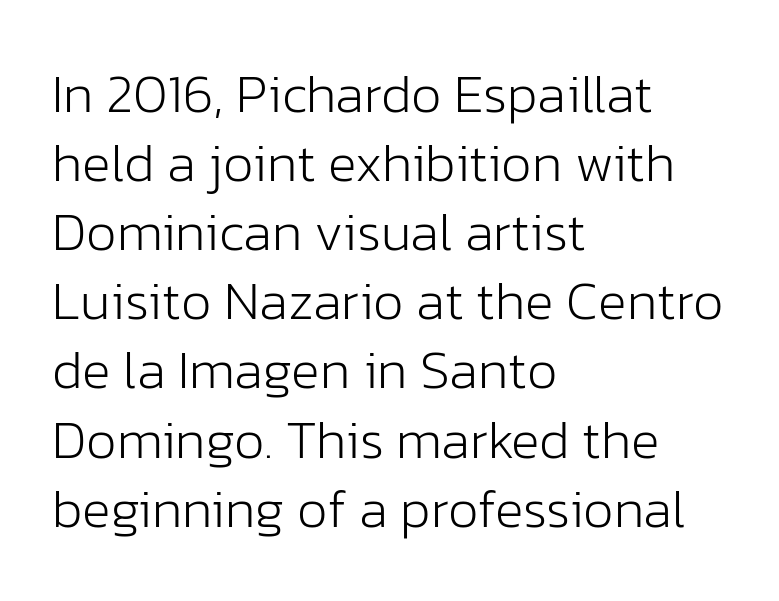
The image shows 54 px light sans-serif type, upright; set left-aligned, normal line spacing (1.28x), normal letter spacing, not underlined; low stroke contrast and a medium x-height.
